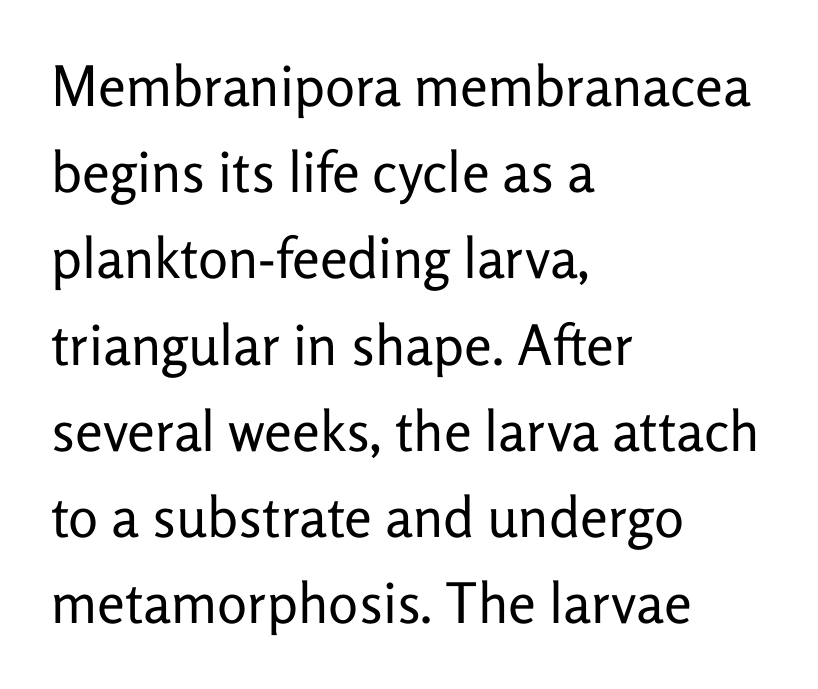
The image shows 56 px regular-weight sans-serif type, upright; set left-aligned, normal line spacing (1.54x), normal letter spacing, not underlined; low stroke contrast and a medium x-height.
